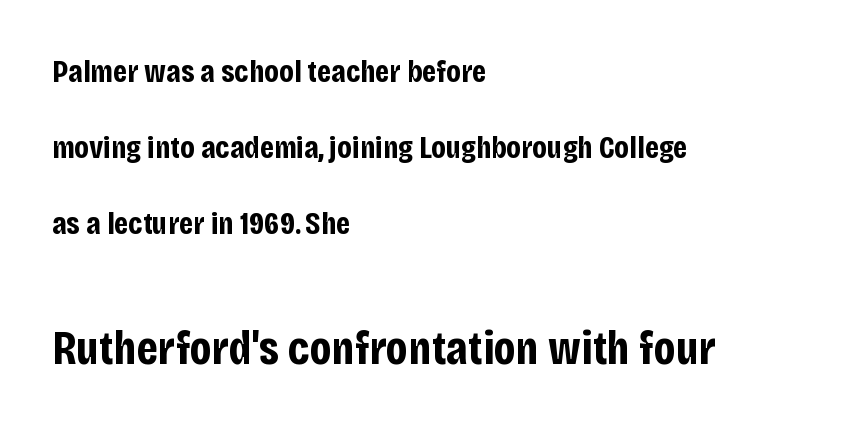
Q: Is the text bold? A: Yes.
Q: Is the text italic (slanted)? A: No, it is upright.
Q: Is the typeface a serif or a sans-serif typeface? A: Sans-serif.
Q: Is the text underlined? A: No.
Q: How is the paragraph aligned? A: Left-aligned.
Q: Is the spacing between letters normal or unusually wide? A: Normal.
Q: Is the spacing between lines tight, normal or loose? A: Loose.
Q: Which block of text is set in a larger size, the first (top) or the second (bottom)? A: The second (bottom) one.
Q: Width (condensed, normal, or wide)? A: Condensed.
Q: Stroke contrast? A: Low.
Q: x-height? A: Large.
Q: Monospaced? A: No.
